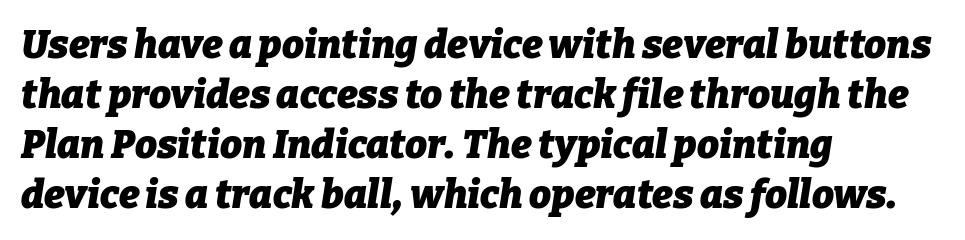
The rendering anchors every line to the left-hand side. Note the varied advance widths — an 'i' is clearly narrower than an 'm'. Typographic density is high because the face is bold. Only glyphs here, with clear space below each row. This sample uses an oblique cut, with every glyph tilted off the vertical. Words appear dense and cohesive because spacing is normal.
